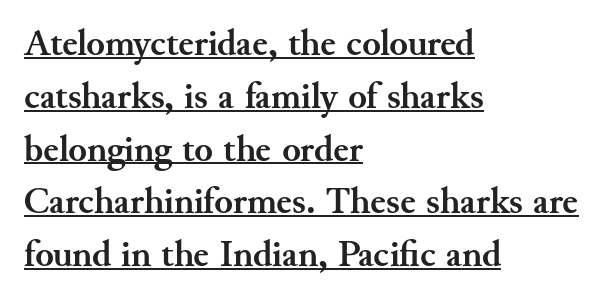
The rendering uses a bold face; every stroke is thick and dark. The letters advance in unequal steps, a hallmark of proportional type. The face used here is seriffed, in the tradition of book romans. When letters stand straight like this, we call the style roman or upright. Underlining? Definitely there.
